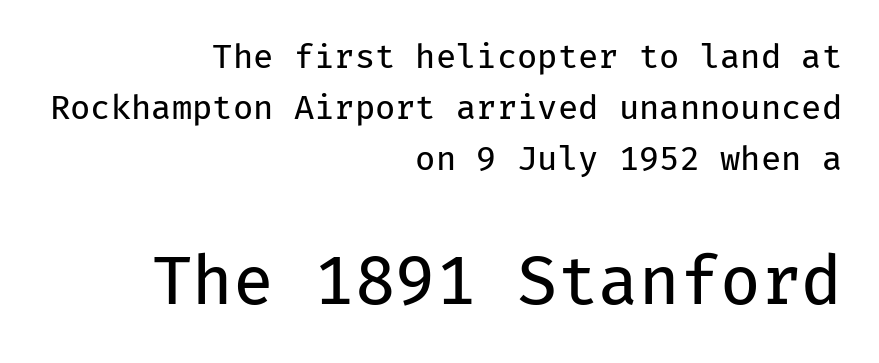
Type style note: lacks serifs. Typesetter's note — lower block bumped up in size, upper block left smaller. The lines are quadded right. Caption: standard tracking, unaltered. Honestly, the row spacing looks completely unremarkable. When letters stand straight like this, we call the style roman or upright.
